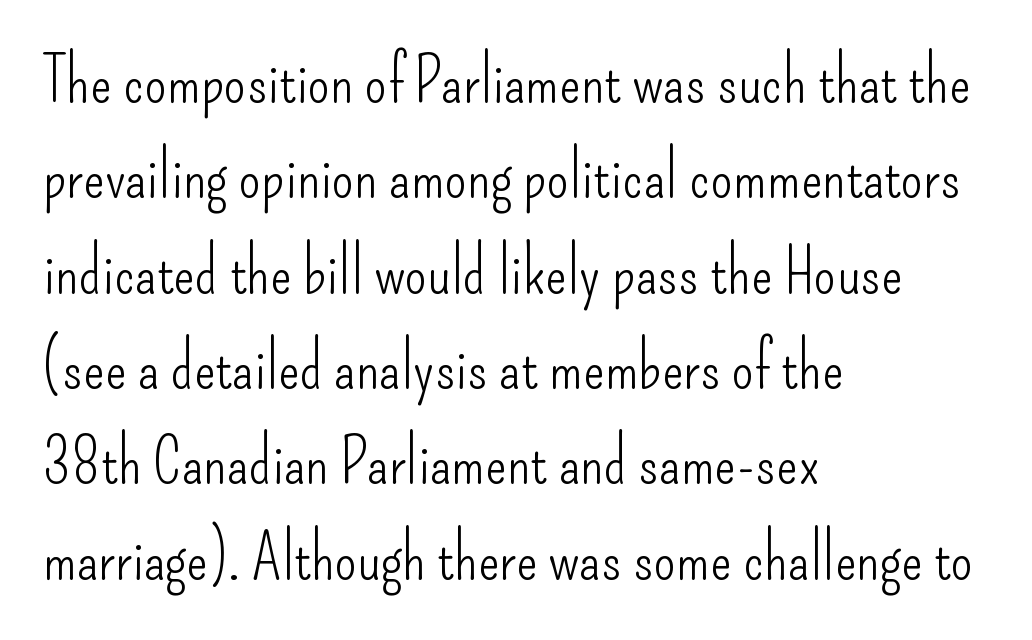
{"serif": "no", "italic": "no", "bold": "no", "weight": "light", "width": "condensed", "stroke_contrast": "low", "x_height": "small", "monospaced": "no", "underline": "no", "align": "left", "line_spacing": "normal", "line_spacing_ratio": 1.49, "letter_spacing": "normal", "letter_spacing_em": 0.0, "glyph_px": 64}
